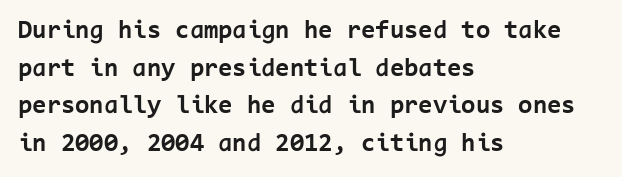
{"italic": "no", "bold": "yes", "underline": "no", "align": "left", "line_spacing": "normal", "line_spacing_ratio": 1.45, "letter_spacing": "normal", "letter_spacing_em": 0.0, "glyph_px": 26}
